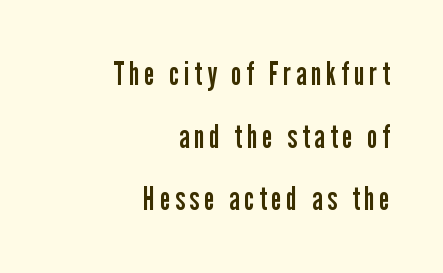
This is sans-serif lettering, the kind often seen on screens and signage. Is this a fixed-width face? No — the glyphs have proportional, varying widths. It's the straight-up-and-down kind of type. The space between consecutive lines is lavish. The ragged edge is on the left, which tells us the setting is flush right.
